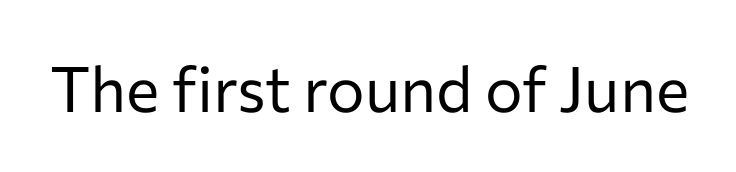
The image shows 63 px regular-weight sans-serif type, upright; set normal letter spacing, not underlined; low stroke contrast and a medium x-height.
